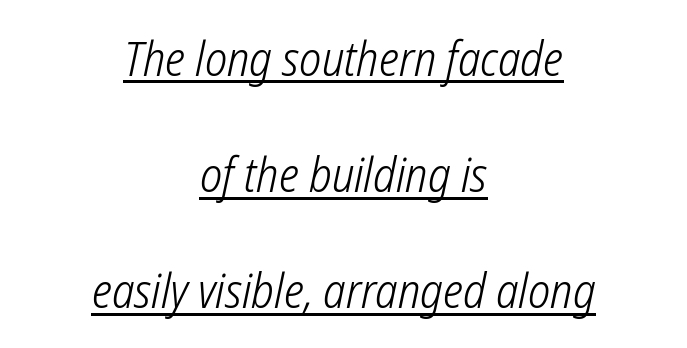
One glance says open: line gaps are wider than usual. The rendering uses natural spacing where letterforms have individual widths. Each word holds together tightly as a unit, with standard inter-letter gaps. Emphasis is given by a line drawn under the lettering. No letter is thick-stroked: the sample isn't bold. Where is the straight margin? There isn't one; the lines are centered.
